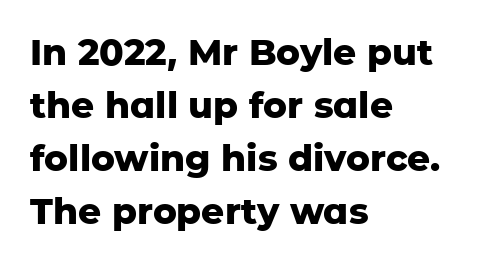
{"serif": "no", "italic": "no", "bold": "yes", "weight": "heavy", "width": "normal", "stroke_contrast": "low", "x_height": "medium", "monospaced": "no", "underline": "no", "align": "left", "line_spacing": "normal", "line_spacing_ratio": 1.47, "letter_spacing": "normal", "letter_spacing_em": 0.0, "glyph_px": 36}
